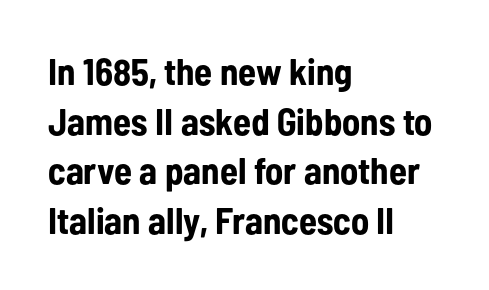
Q: Is the text bold? A: Yes.
Q: Is the text italic (slanted)? A: No, it is upright.
Q: Is the typeface a serif or a sans-serif typeface? A: Sans-serif.
Q: Is the text underlined? A: No.
Q: How is the paragraph aligned? A: Left-aligned.
Q: Is the spacing between letters normal or unusually wide? A: Normal.
Q: Is the spacing between lines tight, normal or loose? A: Normal.
Q: Width (condensed, normal, or wide)? A: Condensed.
Q: Stroke contrast? A: Low.
Q: x-height? A: Medium.
Q: Monospaced? A: No.
